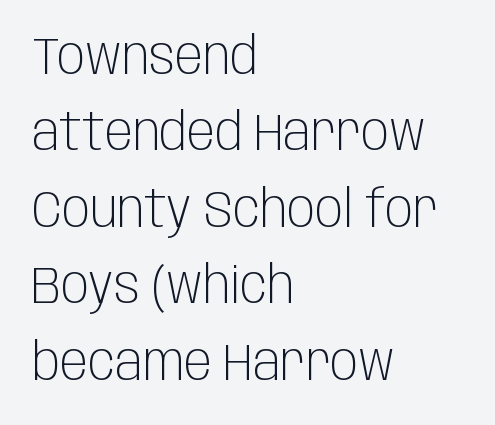
Serif or sans? Sans — the stroke terminals are bare. The horizontal fit of the characters is conventional and even. You could not count columns in this text — the font is proportionally spaced. Posture: vertical. Where is the straight margin? On the left.
